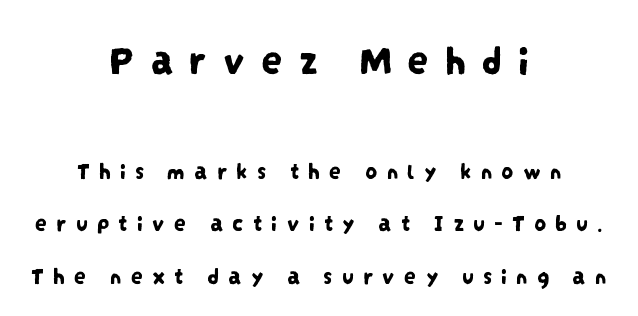
{"serif": "no", "width": "condensed", "stroke_contrast": "low", "x_height": "large", "monospaced": "no", "underline": "no", "align": "center", "line_spacing": "loose", "line_spacing_ratio": 2.19, "letter_spacing": "wide", "letter_spacing_em": 0.37, "larger_block": "first", "size_ratio": 1.75, "glyph_px": 42}
